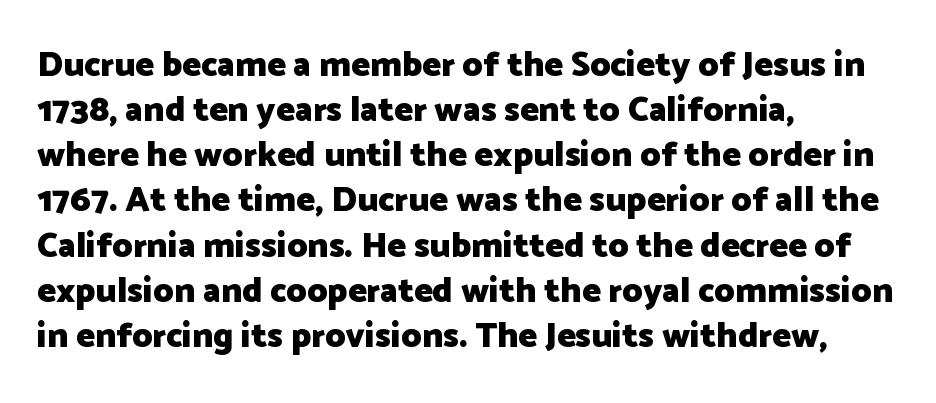
Q: Is the text bold? A: Yes.
Q: Is the text italic (slanted)? A: No, it is upright.
Q: Is the typeface a serif or a sans-serif typeface? A: Sans-serif.
Q: Is the text underlined? A: No.
Q: How is the paragraph aligned? A: Left-aligned.
Q: Is the spacing between letters normal or unusually wide? A: Normal.
Q: Is the spacing between lines tight, normal or loose? A: Normal.
Q: Width (condensed, normal, or wide)? A: Normal.
Q: Stroke contrast? A: Low.
Q: x-height? A: Medium.
Q: Monospaced? A: No.
